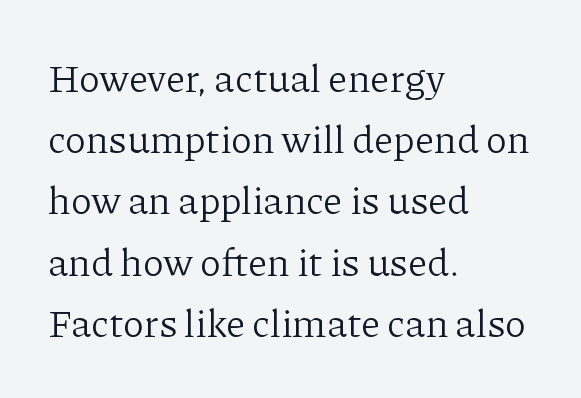
Q: Is the text bold? A: No.
Q: Is the text italic (slanted)? A: No, it is upright.
Q: Is the typeface a serif or a sans-serif typeface? A: Serif.
Q: Is the text underlined? A: No.
Q: How is the paragraph aligned? A: Left-aligned.
Q: Is the spacing between letters normal or unusually wide? A: Normal.
Q: Is the spacing between lines tight, normal or loose? A: Normal.
Q: Width (condensed, normal, or wide)? A: Normal.
Q: Stroke contrast? A: Low.
Q: x-height? A: Medium.
Q: Monospaced? A: No.
